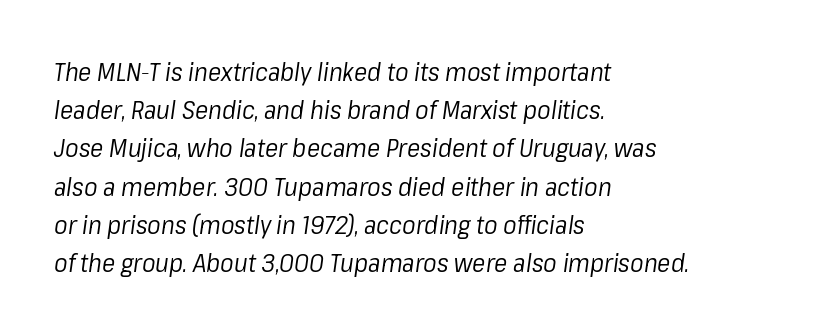
Q: Is the text bold? A: No.
Q: Is the text italic (slanted)? A: Yes, it leans right by about 8 degrees.
Q: Is the text underlined? A: No.
Q: How is the paragraph aligned? A: Left-aligned.
Q: Is the spacing between letters normal or unusually wide? A: Normal.
Q: Is the spacing between lines tight, normal or loose? A: Normal.
